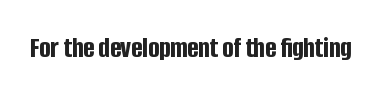
Glyph-to-glyph distance matches everyday printed text. Heavy, bold letterforms. Tall strokes in this sample are plumb rather than angled. You could not count columns in this text — the font is proportionally spaced.
